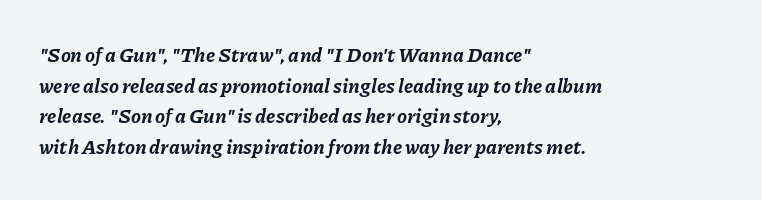
Q: Is the text bold? A: Yes.
Q: Is the text italic (slanted)? A: Yes, it leans right by about 11 degrees.
Q: Is the text underlined? A: No.
Q: How is the paragraph aligned? A: Left-aligned.
Q: Is the spacing between letters normal or unusually wide? A: Normal.
Q: Is the spacing between lines tight, normal or loose? A: Normal.
